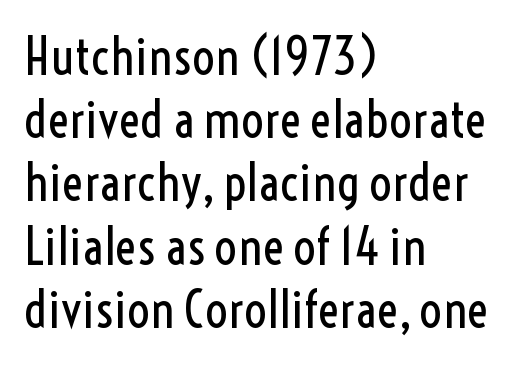
The lines are quadded left. The lettering holds an erect, upright posture throughout. The line texture is even and compact thanks to regular tracking. Letters have the restrained weight of plain body copy at most. The space directly below the letters is spotless.
